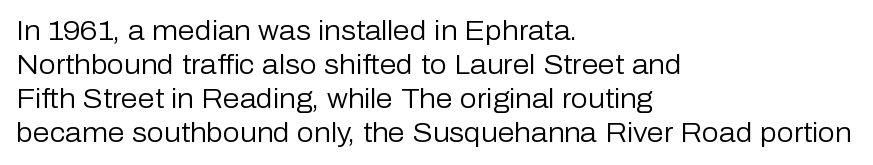
{"italic": "no", "bold": "no", "underline": "no", "align": "left", "line_spacing": "normal", "line_spacing_ratio": 1.26, "letter_spacing": "normal", "letter_spacing_em": 0.0, "glyph_px": 27}
